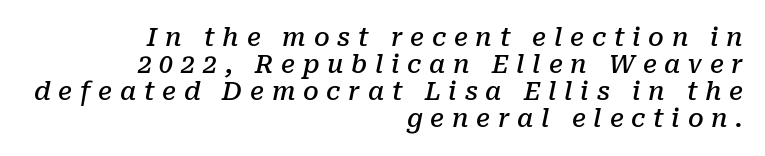
Q: Is the text bold? A: Semi-bold.
Q: Is the text italic (slanted)? A: Yes, it leans right by about 10 degrees.
Q: Is the text underlined? A: No.
Q: How is the paragraph aligned? A: Right-aligned.
Q: Is the spacing between letters normal or unusually wide? A: Unusually wide.
Q: Is the spacing between lines tight, normal or loose? A: Tight.
